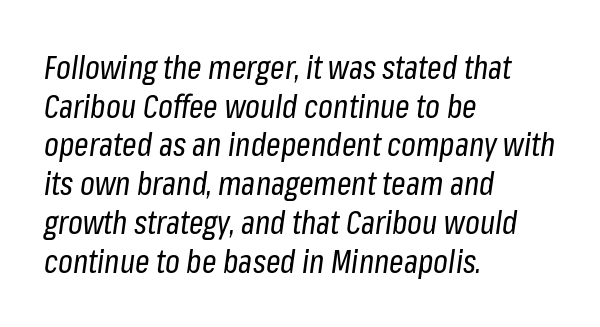
{"italic": "yes", "lean": "right", "slant_degrees": 8, "bold": "no", "weight": "regular", "width": "condensed", "stroke_contrast": "low", "x_height": "medium", "monospaced": "no", "underline": "no", "align": "left", "line_spacing_ratio": 1.21, "letter_spacing": "normal", "letter_spacing_em": 0.0, "glyph_px": 32}
